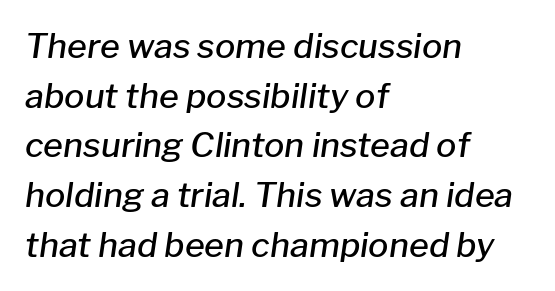
Plain, unruled lines of type. What weight is shown? A semibold, between regular and bold. The passage shown has conventional tracking throughout. In CSS terms this would be text-align: left.
